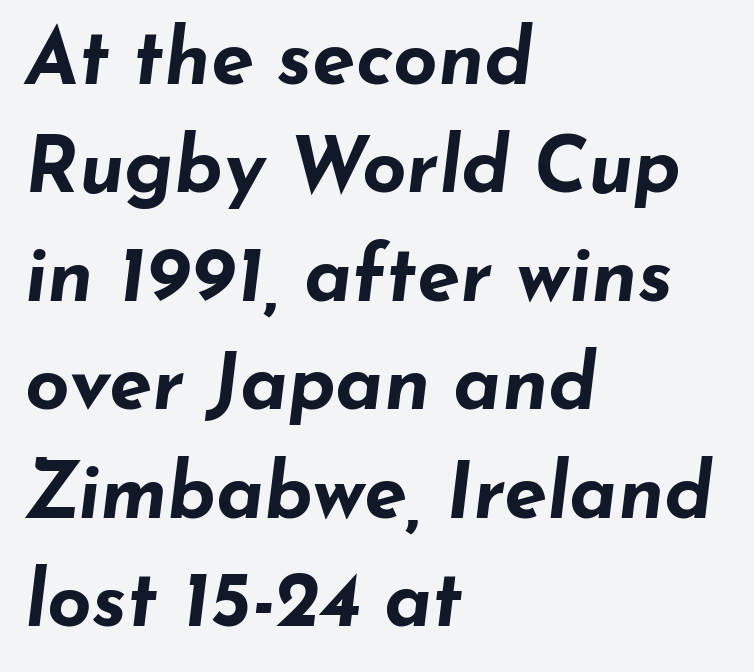
Looking at the ascenders, they clearly lean. Heavy-handed strokes throughout: this text is bold. A classic flush-left, rag-right setting is used for this passage. Regarding leading, the lines here are spaced in the standard way. Words float on clear page, feet unadorned.
